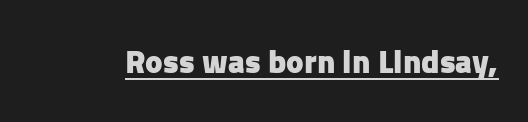
Q: Is the text bold? A: Yes.
Q: Is the text italic (slanted)? A: No, it is upright.
Q: Is the typeface a serif or a sans-serif typeface? A: Sans-serif.
Q: Is the text underlined? A: Yes.
Q: Is the spacing between letters normal or unusually wide? A: Normal.
Q: Width (condensed, normal, or wide)? A: Normal.
Q: Stroke contrast? A: Low.
Q: x-height? A: Medium.
Q: Monospaced? A: No.
